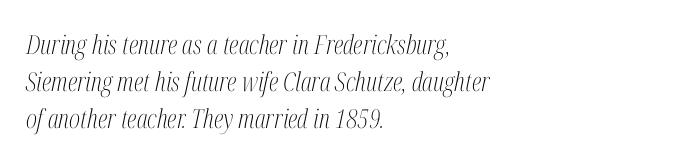
Q: Is the text bold? A: No.
Q: Is the text italic (slanted)? A: Yes, it leans right by about 12 degrees.
Q: Is the text underlined? A: No.
Q: How is the paragraph aligned? A: Left-aligned.
Q: Is the spacing between letters normal or unusually wide? A: Normal.
Q: Is the spacing between lines tight, normal or loose? A: Normal.
